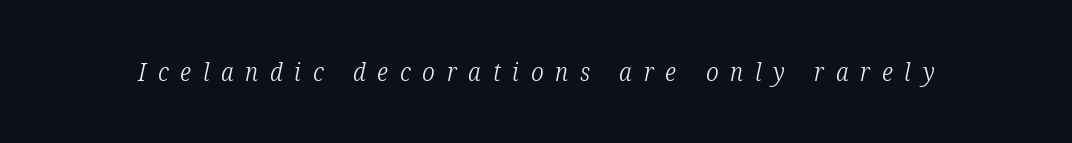
Summary of weight: not heavy and not bold. Every character sits at an angle, as italics do. Lines of text with bare space underneath. The gaps between neighbouring characters are conspicuously large.
